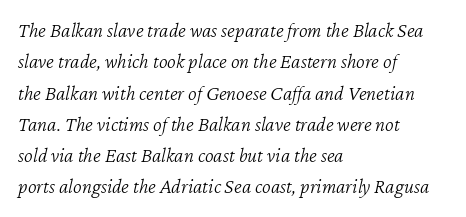
{"italic": "yes", "lean": "right", "slant_degrees": 12, "bold": "no", "underline": "no", "align": "left", "line_spacing": "normal", "line_spacing_ratio": 1.49, "letter_spacing": "normal", "letter_spacing_em": 0.0, "glyph_px": 21}
